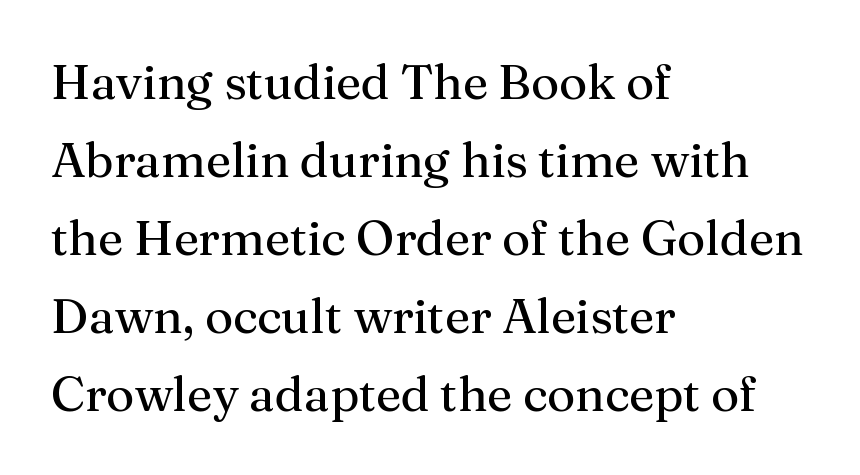
Q: Is the text bold? A: No.
Q: Is the text italic (slanted)? A: No, it is upright.
Q: Is the typeface a serif or a sans-serif typeface? A: Serif.
Q: Is the text underlined? A: No.
Q: How is the paragraph aligned? A: Left-aligned.
Q: Is the spacing between letters normal or unusually wide? A: Normal.
Q: Is the spacing between lines tight, normal or loose? A: Normal.
Q: Width (condensed, normal, or wide)? A: Normal.
Q: Stroke contrast? A: Medium.
Q: x-height? A: Medium.
Q: Monospaced? A: No.
